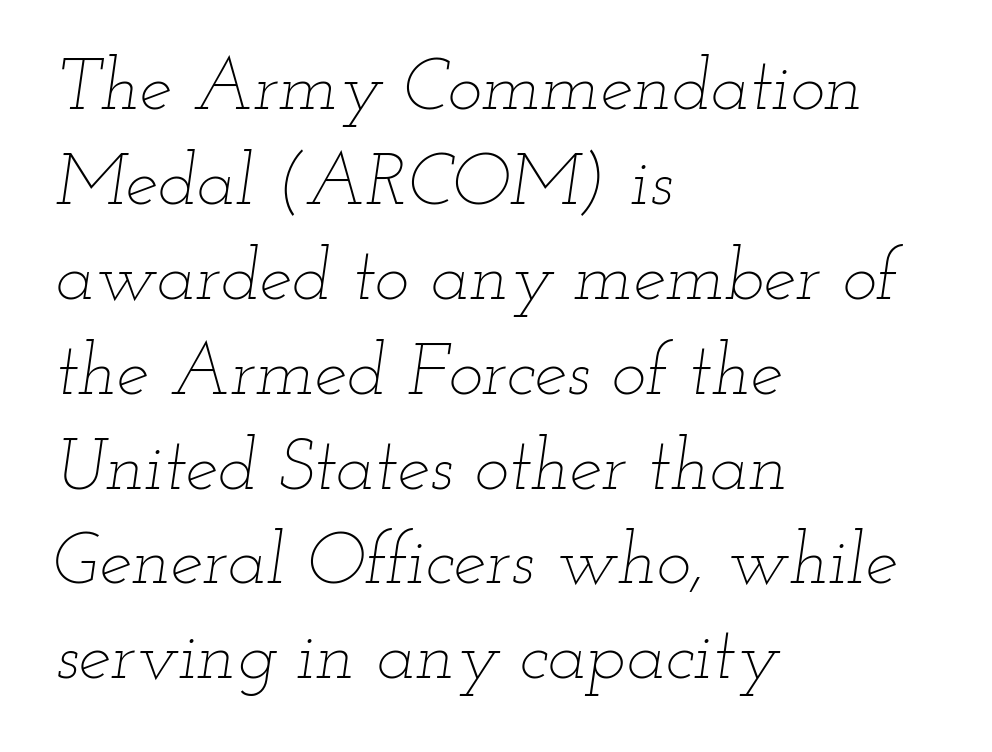
Weight class: somewhere from thin through regular. The letterforms sit shoulder to shoulder at normal distance. Notice how the passage keeps a crisp vertical edge on the left only. Style check: oblique. Students, observe: this is what conventionally led text looks like.
